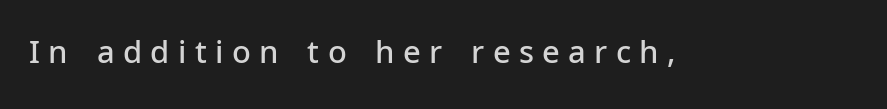
Letter spacing: wide. These lines are composed in type without serifs. The rendering uses natural spacing where letterforms have individual widths. Firm but not heavy-handed strokes: this text is semibold.
